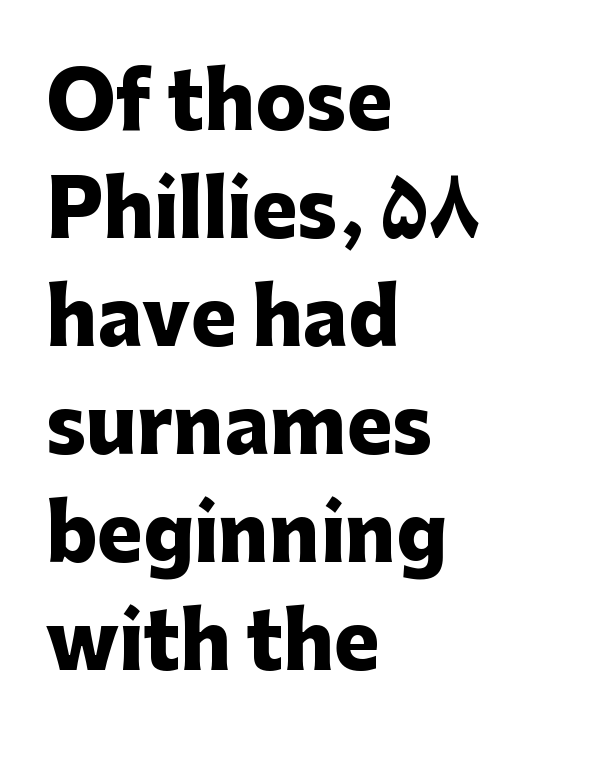
The image shows 76 px heavy sans-serif type, upright; set left-aligned, normal line spacing (1.42x), normal letter spacing, not underlined; low stroke contrast and a medium x-height.
